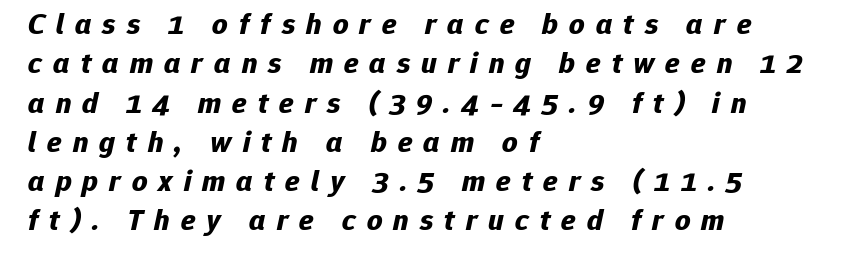
The image shows 30 px bold type, italic (leaning right); set left-aligned, normal line spacing (1.31x), unusually wide letter spacing (+0.37 em), not underlined; low stroke contrast and a medium x-height.
